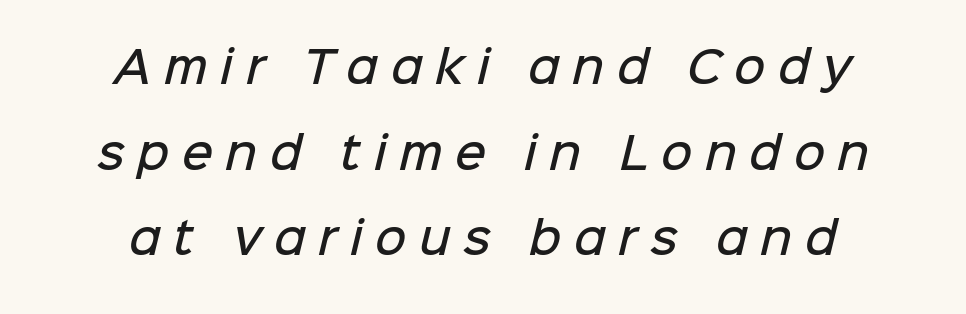
In terms of letterform style, serifs are entirely absent. Display-style spreading of the glyphs; the letterfit is very open. The baseline area is clear. On the weight axis this lands at semibold, roughly 600.
